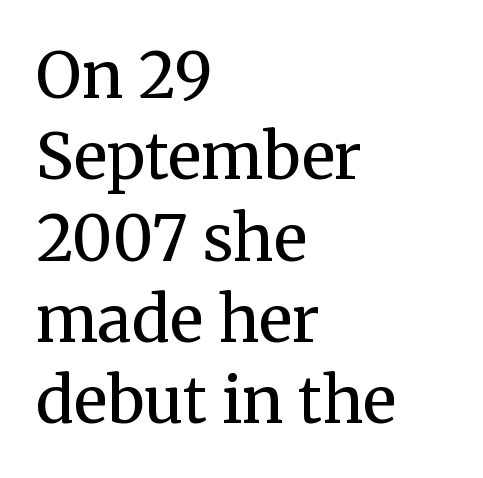
The image shows 63 px regular-weight serif type, upright; set left-aligned, normal line spacing (1.29x), normal letter spacing, not underlined; medium stroke contrast and a medium x-height.
